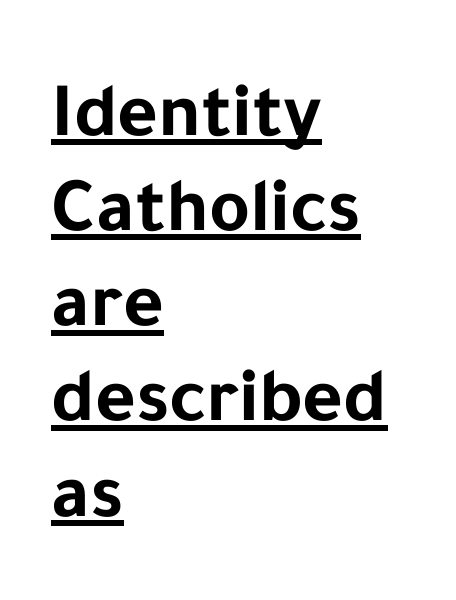
{"serif": "no", "italic": "no", "bold": "yes", "weight": "bold", "width": "normal", "stroke_contrast": "low", "x_height": "medium", "monospaced": "no", "underline": "yes", "align": "left", "line_spacing_ratio": 1.22, "letter_spacing": "normal", "letter_spacing_em": 0.0, "glyph_px": 78}
